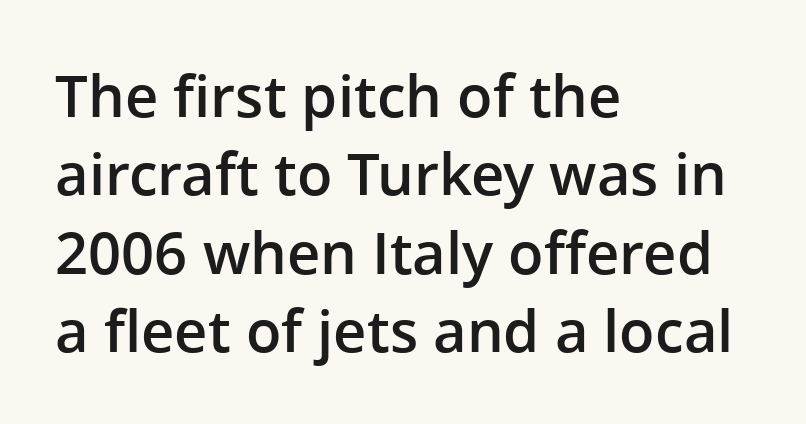
The image shows 58 px semibold sans-serif type, upright; set left-aligned, normal line spacing (1.35x), normal letter spacing, not underlined; low stroke contrast and a medium x-height.
